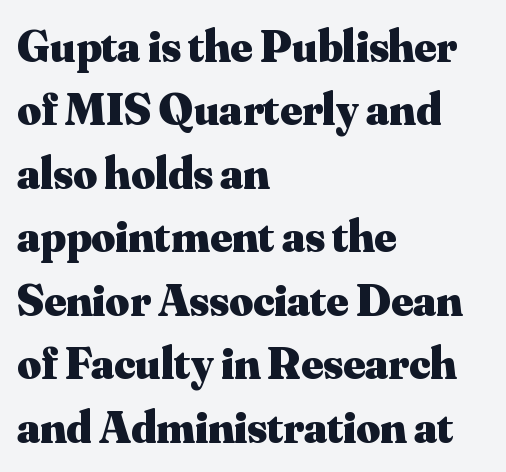
Look at the bottom of the vertical strokes: they flare into serifs here. No extra tracking has been applied to these lines. Note the varied advance widths — an 'i' is clearly narrower than an 'm'. The lines in this sample share a left origin and differ only in where they stop. Each new line begins a customary step beneath the previous one. Set as a true bold cut, around the 700 mark.
